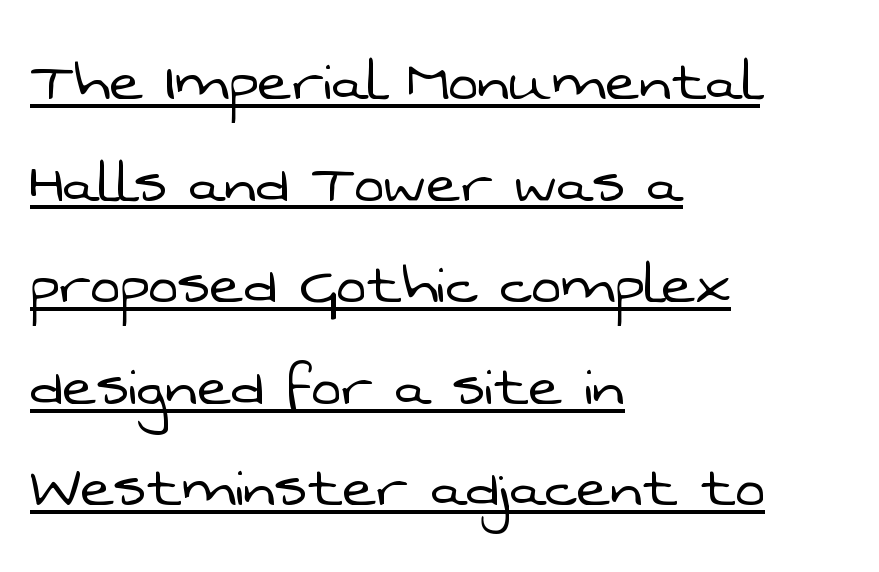
Stroke thickness stays within the range of a standard reading face or lighter. Typeset ragged right — the left edge is the straight one. Summary of vertical rhythm: regular, with standard interline spacing. Like a heading marked for emphasis, these lines bear an underscore. Is this a fixed-width face? No — the glyphs have proportional, varying widths.
